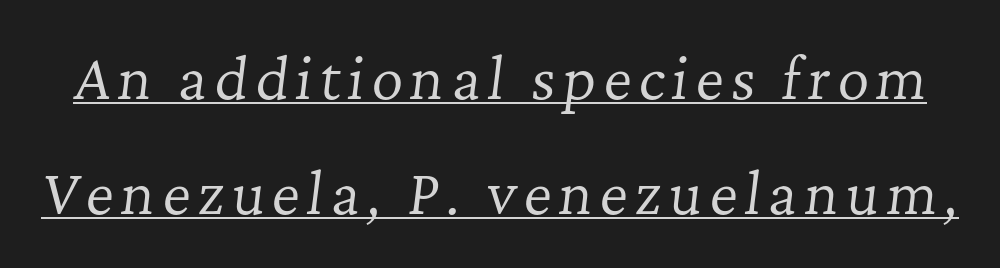
A typesetter would mark this as italic. Spacing verdict: proportional, widths tailored to each character. To sum up the face: it has serifs. The passage shown is not bold in any degree.
